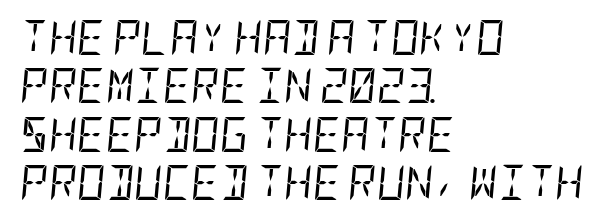
The image shows 35 px regular-weight, condensed type, italic (leaning right); set left-aligned, normal line spacing (1.38x), normal letter spacing, not underlined; low stroke contrast and a large x-height.
